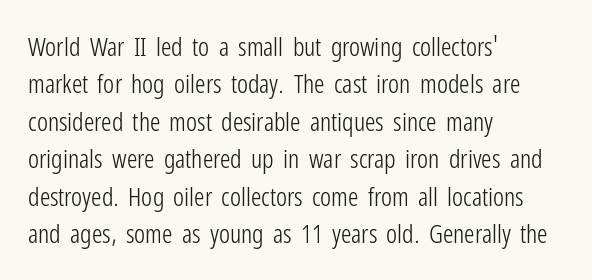
The image shows 26 px text type, upright; set left-aligned, normal line spacing (1.44x), normal letter spacing, not underlined.
